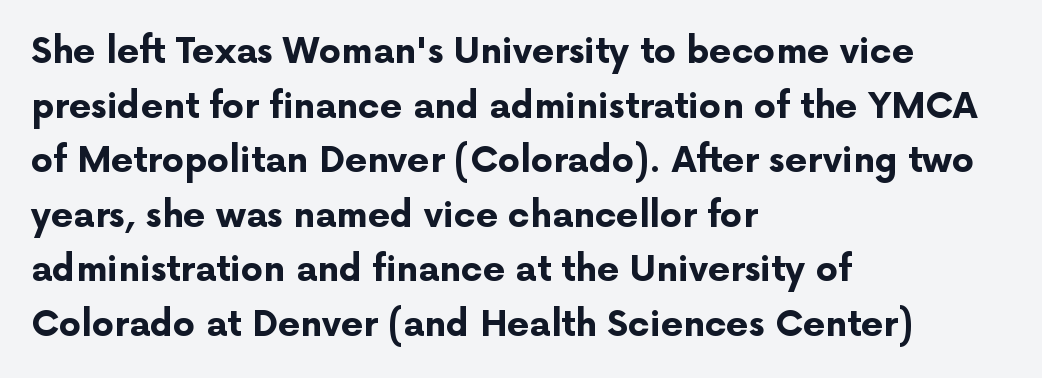
Students, this is bold: see how much ink each stroke carries. Type style note: lacks serifs. Quick note: interline space is typical. Just letters on the line, the space beneath them empty. Between one letter and the next there's only the usual sliver of space. This sample has the flowing, uneven cadence of proportional lettering.
